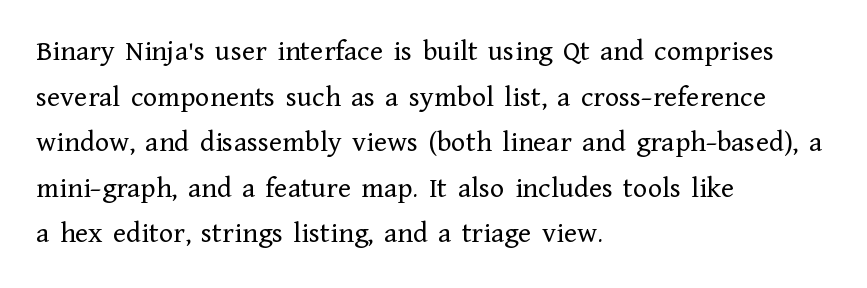
{"serif": "yes", "italic": "no", "bold": "no", "weight": "regular", "width": "normal", "stroke_contrast": "low", "x_height": "medium", "monospaced": "no", "underline": "no", "align": "left", "line_spacing": "normal", "line_spacing_ratio": 1.52, "letter_spacing": "normal", "letter_spacing_em": 0.0, "glyph_px": 30}
